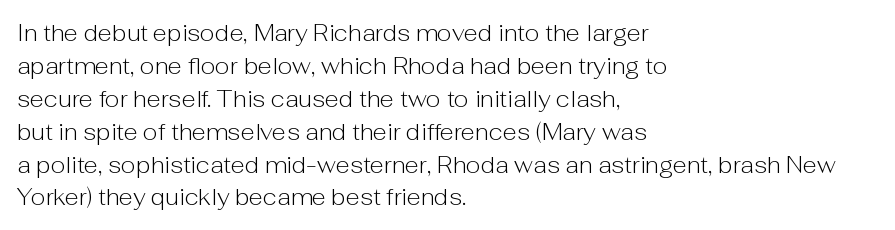
{"italic": "no", "bold": "no", "underline": "no", "align": "left", "line_spacing": "normal", "line_spacing_ratio": 1.43, "letter_spacing": "normal", "letter_spacing_em": 0.0, "glyph_px": 23}
